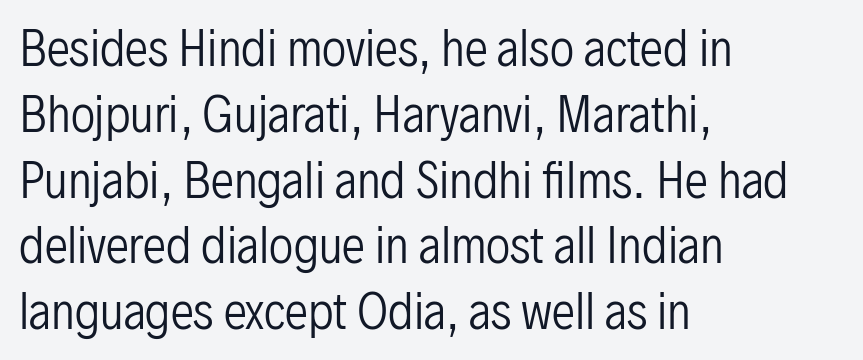
{"serif": "no", "italic": "no", "bold": "no", "weight": "regular", "width": "condensed", "stroke_contrast": "low", "x_height": "medium", "monospaced": "no", "underline": "no", "align": "left", "line_spacing": "normal", "line_spacing_ratio": 1.4, "letter_spacing": "normal", "letter_spacing_em": 0.0, "glyph_px": 47}
